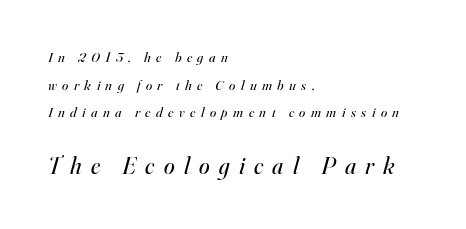
The image shows 24 px text type, italic (leaning right); set left-aligned, loose line spacing (1.97x), unusually wide letter spacing (+0.39 em), not underlined; the second (bottom) block is 1.71x larger.
